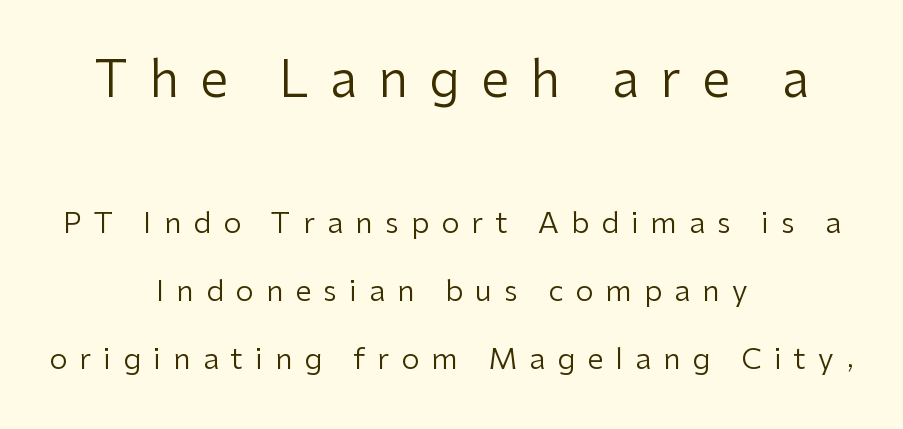
{"serif": "no", "italic": "no", "bold": "no", "weight": "regular", "width": "normal", "stroke_contrast": "low", "x_height": "medium", "monospaced": "no", "underline": "no", "align": "center", "line_spacing": "loose", "line_spacing_ratio": 2.34, "letter_spacing": "wide", "letter_spacing_em": 0.42, "larger_block": "first", "size_ratio": 1.72, "glyph_px": 50}
